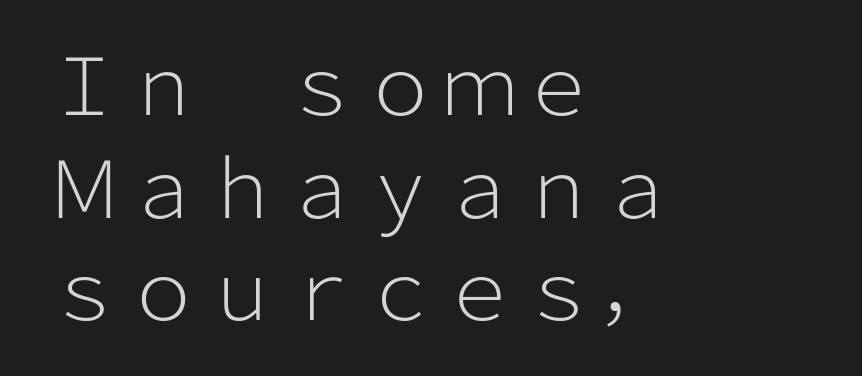
{"serif": "no", "italic": "no", "bold": "no", "weight": "light", "width": "normal", "stroke_contrast": "low", "x_height": "medium", "monospaced": "no", "underline": "no", "align": "left", "line_spacing": "normal", "line_spacing_ratio": 1.3, "letter_spacing": "normal", "letter_spacing_em": 0.0, "glyph_px": 79}
